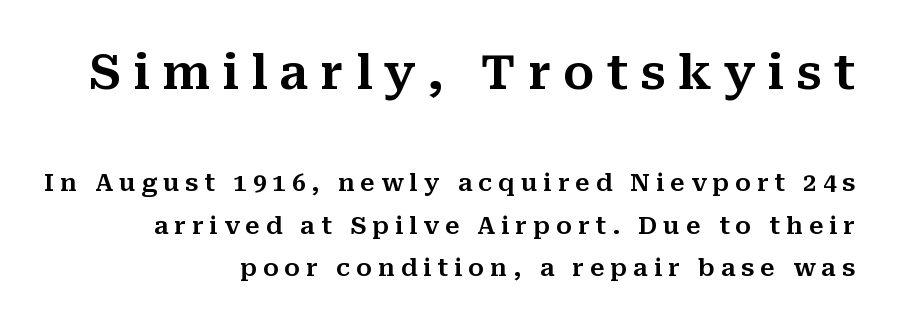
The paragraph has a hard right edge and a soft left edge. The face used here is proportionally spaced, like ordinary book or web type. The emphasis by scale lands on block number one, above. A clean baseline with only descenders dipping below it. Little horizontal feet cap the strokes, marking this as serif type.
